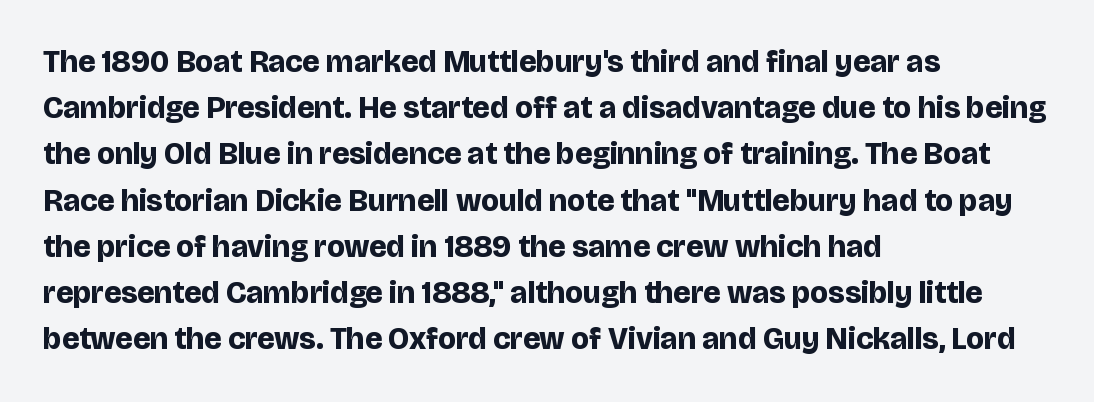
Q: Is the text bold? A: Yes.
Q: Is the text italic (slanted)? A: No, it is upright.
Q: Is the typeface a serif or a sans-serif typeface? A: Sans-serif.
Q: Is the text underlined? A: No.
Q: How is the paragraph aligned? A: Left-aligned.
Q: Is the spacing between letters normal or unusually wide? A: Normal.
Q: Is the spacing between lines tight, normal or loose? A: Normal.
Q: Width (condensed, normal, or wide)? A: Normal.
Q: Stroke contrast? A: Low.
Q: x-height? A: Large.
Q: Monospaced? A: No.
